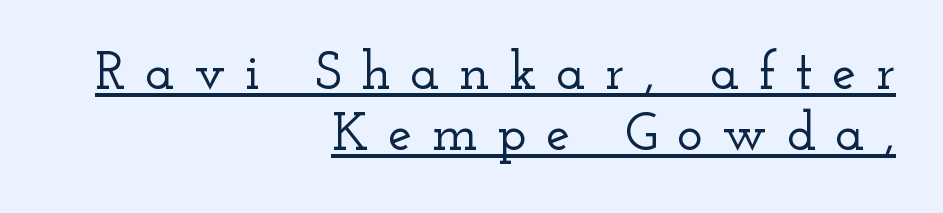
The image shows 54 px wide serif type, upright; set right-aligned, tight line spacing (1.13x), unusually wide letter spacing (+0.36 em), underlined; low stroke contrast and a small x-height.
